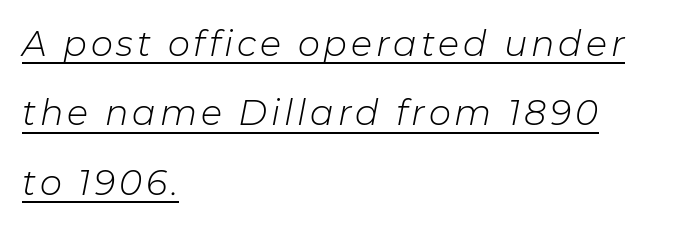
{"italic": "yes", "lean": "right", "slant_degrees": 11, "bold": "no", "weight": "light", "width": "normal", "stroke_contrast": "low", "x_height": "medium", "monospaced": "no", "underline": "yes", "align": "left", "line_spacing": "loose", "line_spacing_ratio": 1.98, "glyph_px": 35}
